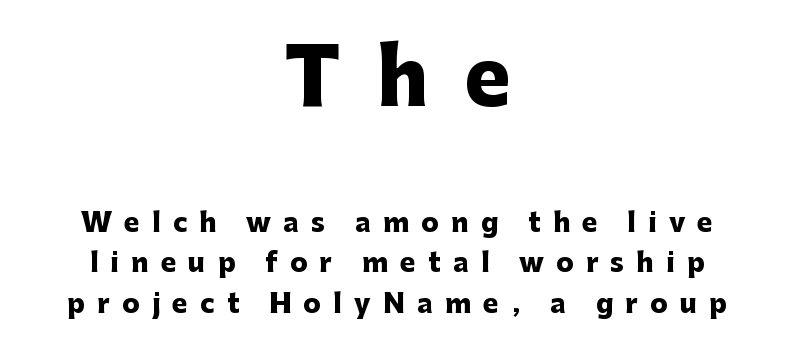
{"serif": "no", "italic": "no", "bold": "yes", "weight": "heavy", "width": "normal", "stroke_contrast": "low", "x_height": "medium", "monospaced": "no", "underline": "no", "align": "center", "line_spacing": "normal", "line_spacing_ratio": 1.56, "letter_spacing": "wide", "letter_spacing_em": 0.47, "larger_block": "first", "size_ratio": 2.96, "glyph_px": 77}
